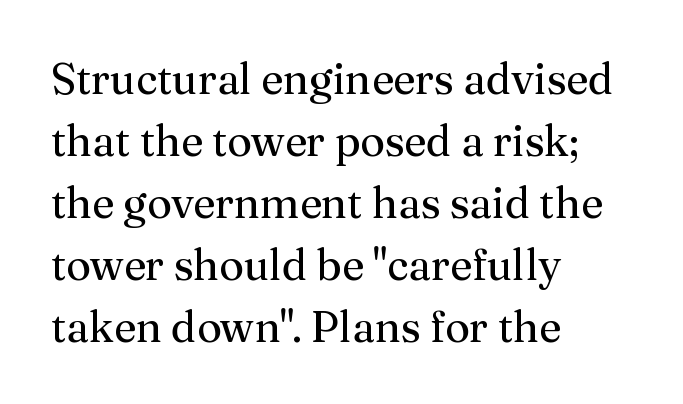
{"serif": "yes", "italic": "no", "bold": "no", "weight": "regular", "width": "normal", "stroke_contrast": "medium", "x_height": "medium", "monospaced": "no", "underline": "no", "align": "left", "line_spacing": "normal", "line_spacing_ratio": 1.44, "letter_spacing": "normal", "letter_spacing_em": 0.0, "glyph_px": 43}
